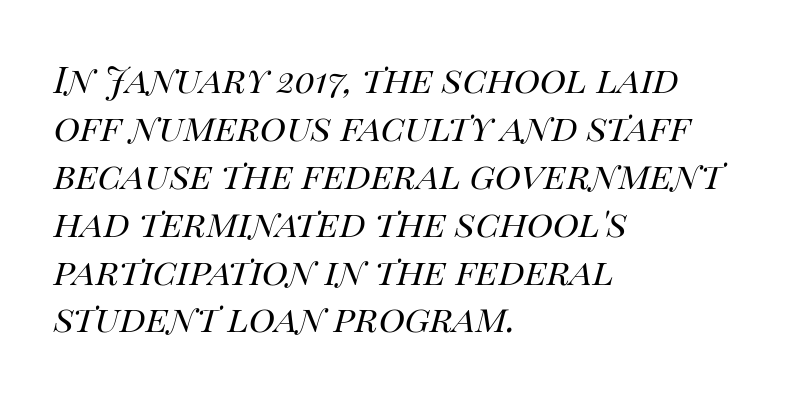
Q: Is the text bold? A: No.
Q: Is the text italic (slanted)? A: Yes, it leans right by about 14 degrees.
Q: Is the text underlined? A: No.
Q: How is the paragraph aligned? A: Left-aligned.
Q: Is the spacing between letters normal or unusually wide? A: Normal.
Q: Is the spacing between lines tight, normal or loose? A: Normal.
Q: Width (condensed, normal, or wide)? A: Normal.
Q: Stroke contrast? A: High.
Q: x-height? A: Large.
Q: Monospaced? A: No.
